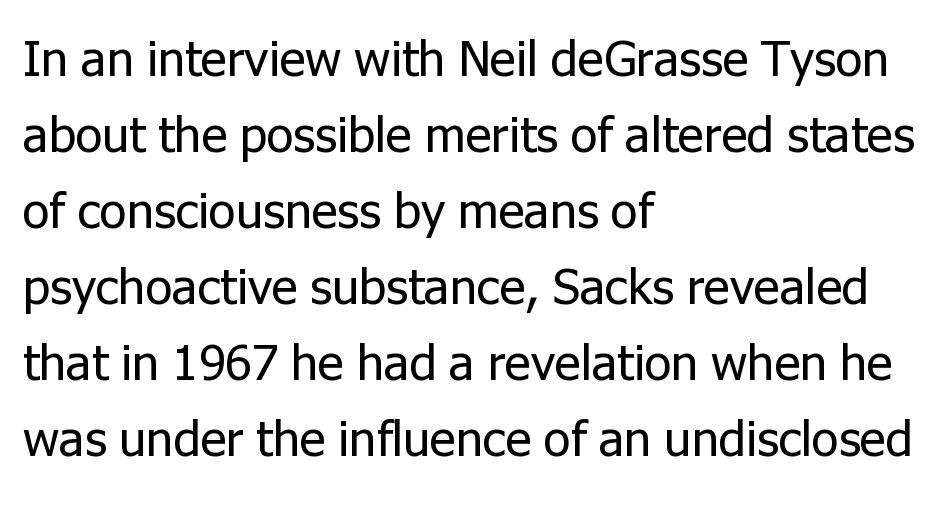
The image shows 50 px regular-weight sans-serif type, upright; set left-aligned, normal line spacing (1.52x), normal letter spacing, not underlined; low stroke contrast and a medium x-height.
